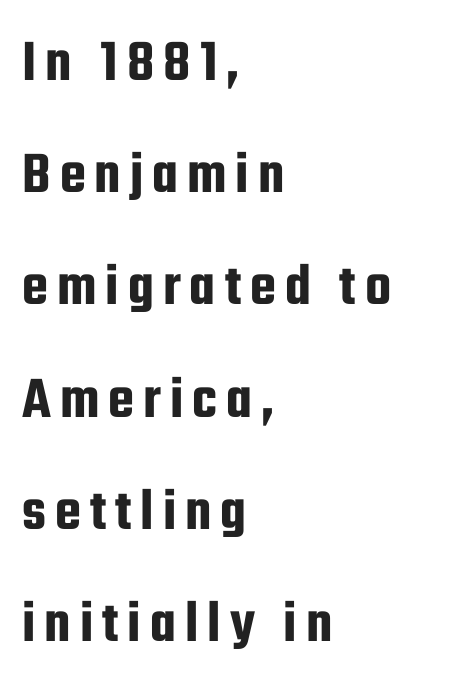
The image shows 60 px condensed sans-serif type, upright; set left-aligned, line spacing 1.87x, not underlined; low stroke contrast and a medium x-height.
